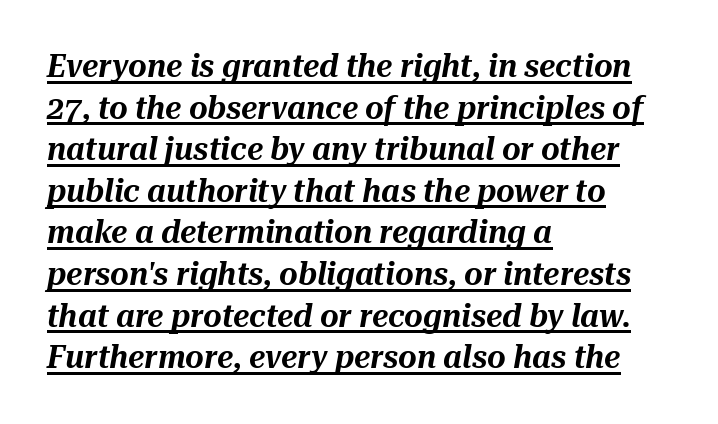
Underlined type. Is the type slanted? Yes — the strokes lean at a clear angle. This rendering uses left alignment, leaving the right contour irregular. A normal amount of white space separates one row of letters from the next.
